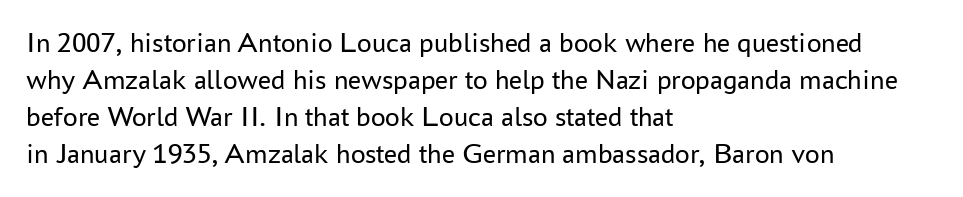
{"serif": "no", "italic": "no", "bold": "no", "weight": "regular", "width": "normal", "stroke_contrast": "low", "x_height": "medium", "monospaced": "no", "underline": "no", "align": "left", "line_spacing": "normal", "line_spacing_ratio": 1.28, "letter_spacing": "normal", "letter_spacing_em": 0.0, "glyph_px": 29}
